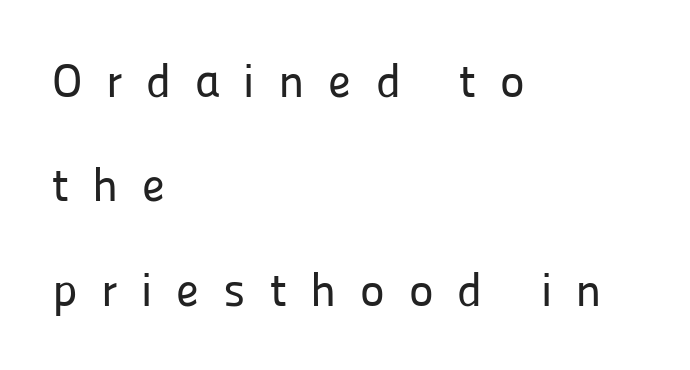
Q: Is the text italic (slanted)? A: No, it is upright.
Q: Is the typeface a serif or a sans-serif typeface? A: Sans-serif.
Q: Is the text underlined? A: No.
Q: How is the paragraph aligned? A: Left-aligned.
Q: Is the spacing between letters normal or unusually wide? A: Unusually wide.
Q: Is the spacing between lines tight, normal or loose? A: Loose.
Q: Width (condensed, normal, or wide)? A: Normal.
Q: Stroke contrast? A: Low.
Q: x-height? A: Medium.
Q: Monospaced? A: No.
